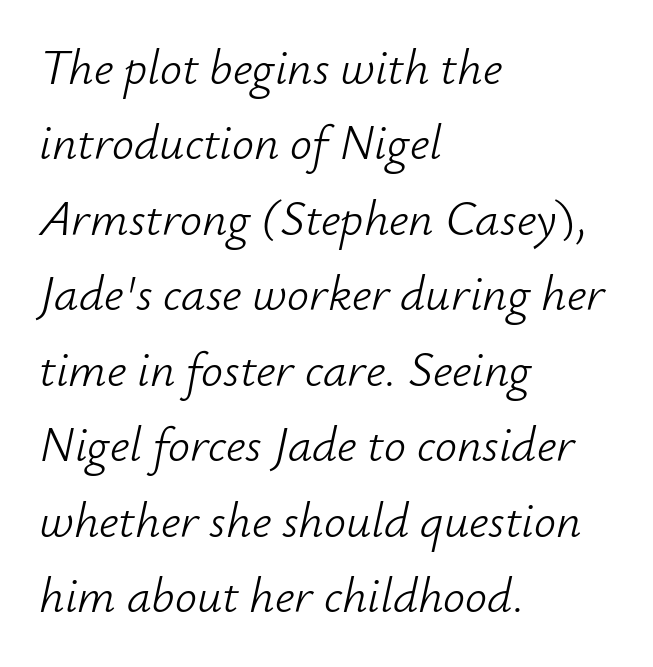
In terms of letterspacing, this is plain default setting. Think of a printed novel: that variable character pitch is what you see here. A bare baseline throughout the passage. No heavy texture on the line: the type isn't bold. The setting favours the left margin, as ordinary paragraphs usually do.
